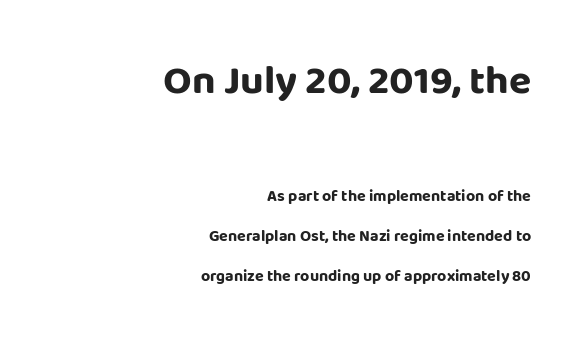
Interline gaps are noticeably wide in this sample. You can tell it's not italic because the verticals are truly vertical. The more generous point size was reserved for the upper chunk. The letters advance in unequal steps, a hallmark of proportional type. The face used here has the dense, thick strokes of a bold.
